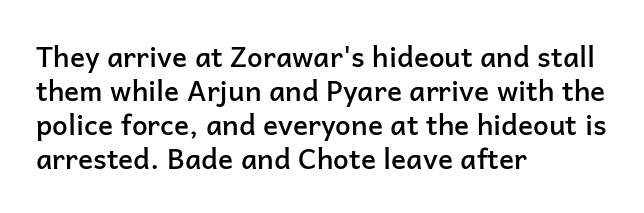
{"serif": "no", "italic": "no", "bold": "semi", "weight": "semibold", "width": "normal", "stroke_contrast": "low", "x_height": "medium", "monospaced": "no", "underline": "no", "align": "left", "line_spacing_ratio": 1.22, "letter_spacing": "normal", "letter_spacing_em": 0.0, "glyph_px": 28}
